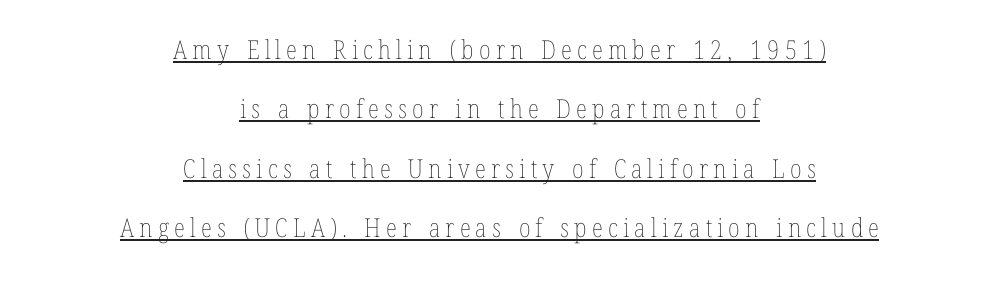
The image shows 26 px text type, upright; set centered, loose line spacing (2.28x), unusually wide letter spacing (+0.2 em), underlined.
